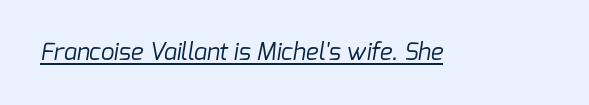
Underlining? Definitely there. The weight tops out at a normal text grade. Does extra space separate the letters? No, they use regular spacing.
